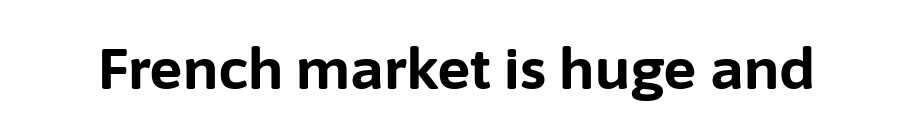
These lines carry a lot of weight — the face is fully bold. Plain, unruled lines of type. Spacing between characters is what you'd get straight out of the box. Style check: upright. These lines are rendered in a variable-pitch font. The typeface chosen for these lines omits serifs.
